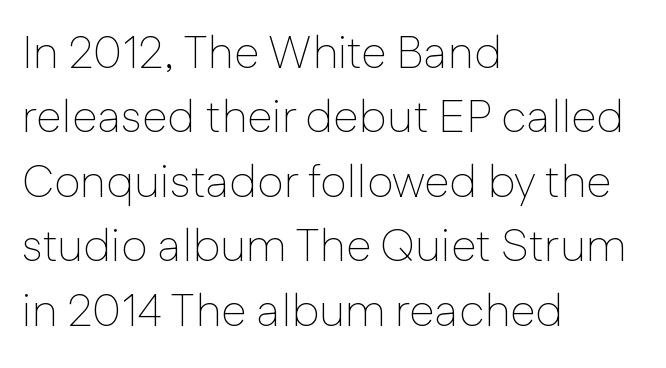
Each line starts at the same left margin while the right side varies. Is this a heavy cut? Hardly; it is regular or lighter. The face used here is proportionally spaced, like ordinary book or web type. Descender tails drop into unmarked territory.
